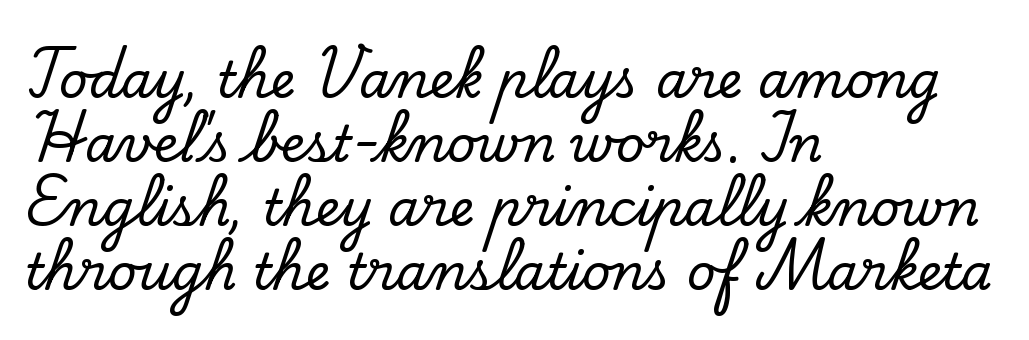
The image shows 50 px serif type; set left-aligned, normal line spacing (1.28x), normal letter spacing, not underlined; low stroke contrast and a small x-height.
